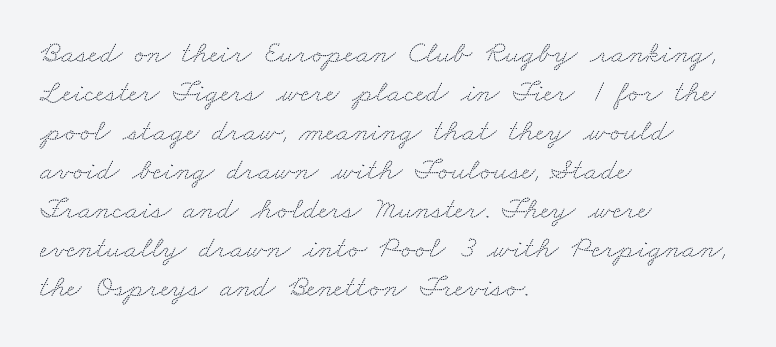
The image shows 31 px wide serif type; set left-aligned, normal line spacing (1.26x), normal letter spacing, not underlined; medium stroke contrast and a small x-height.
